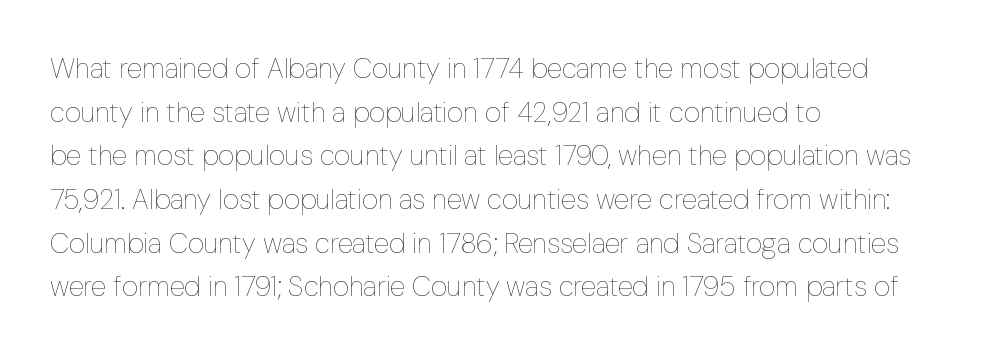
A classic flush-left, rag-right setting is used for this passage. Italic: no, the glyphs are upright roman. The face used here is proportionally spaced, like ordinary book or web type. Any mark beneath the type? The region is blank. Weight: in the light-to-regular range.
